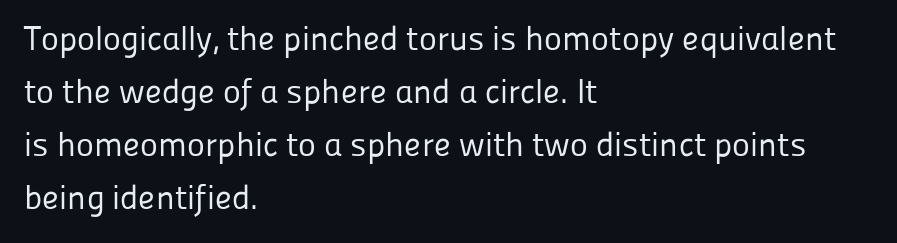
{"serif": "no", "italic": "no", "bold": "no", "weight": "regular", "width": "normal", "stroke_contrast": "low", "x_height": "medium", "monospaced": "no", "underline": "no", "align": "left", "line_spacing": "normal", "line_spacing_ratio": 1.56, "letter_spacing": "normal", "letter_spacing_em": 0.0, "glyph_px": 34}
